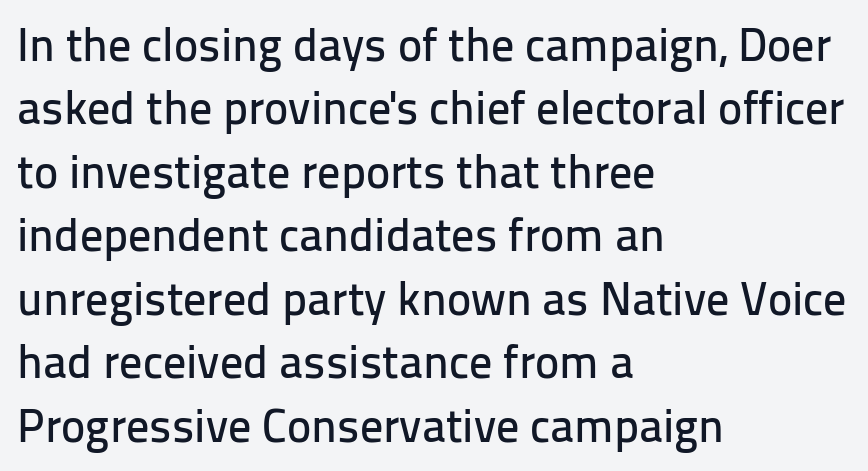
Q: Is the text italic (slanted)? A: No, it is upright.
Q: Is the typeface a serif or a sans-serif typeface? A: Sans-serif.
Q: Is the text underlined? A: No.
Q: How is the paragraph aligned? A: Left-aligned.
Q: Is the spacing between letters normal or unusually wide? A: Normal.
Q: Is the spacing between lines tight, normal or loose? A: Normal.
Q: Width (condensed, normal, or wide)? A: Normal.
Q: Stroke contrast? A: Low.
Q: x-height? A: Medium.
Q: Monospaced? A: No.
